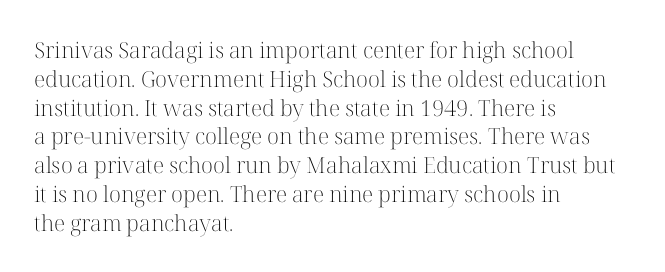
{"italic": "no", "bold": "no", "underline": "no", "align": "left", "line_spacing": "normal", "line_spacing_ratio": 1.31, "letter_spacing": "normal", "letter_spacing_em": 0.0, "glyph_px": 22}
